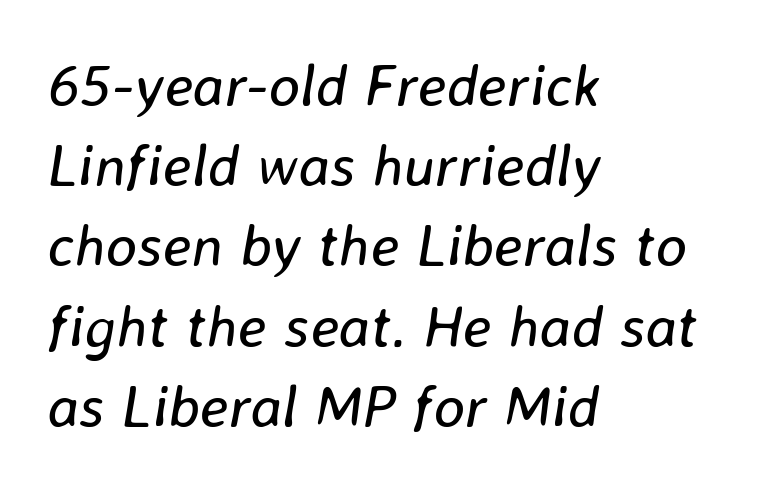
Q: Is the text bold? A: No.
Q: Is the text italic (slanted)? A: Yes, it leans right by about 8 degrees.
Q: Is the text underlined? A: No.
Q: How is the paragraph aligned? A: Left-aligned.
Q: Is the spacing between letters normal or unusually wide? A: Normal.
Q: Is the spacing between lines tight, normal or loose? A: Normal.
Q: Width (condensed, normal, or wide)? A: Normal.
Q: Stroke contrast? A: Low.
Q: x-height? A: Medium.
Q: Monospaced? A: No.
